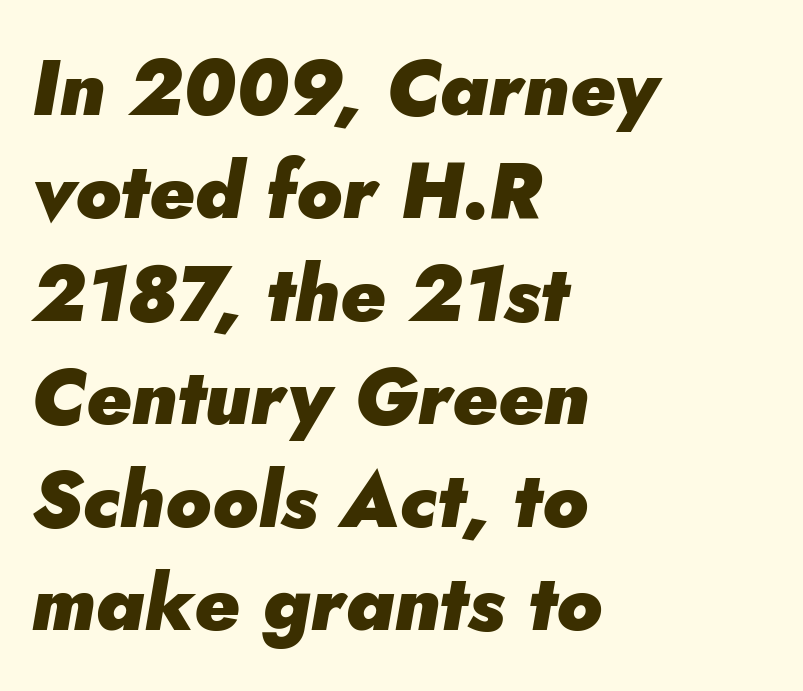
Q: Is the text bold? A: Yes.
Q: Is the text italic (slanted)? A: Yes, it leans right by about 5 degrees.
Q: Is the text underlined? A: No.
Q: How is the paragraph aligned? A: Left-aligned.
Q: Is the spacing between letters normal or unusually wide? A: Normal.
Q: Is the spacing between lines tight, normal or loose? A: Normal.
Q: Width (condensed, normal, or wide)? A: Normal.
Q: Stroke contrast? A: Low.
Q: x-height? A: Small.
Q: Monospaced? A: No.
